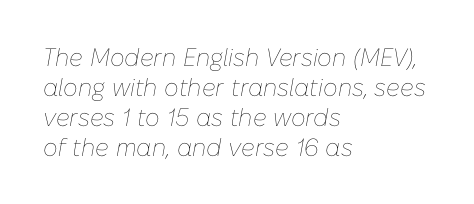
{"italic": "yes", "lean": "right", "slant_degrees": 10, "bold": "no", "underline": "no", "align": "left", "line_spacing_ratio": 1.2, "letter_spacing": "normal", "letter_spacing_em": 0.0, "glyph_px": 25}
